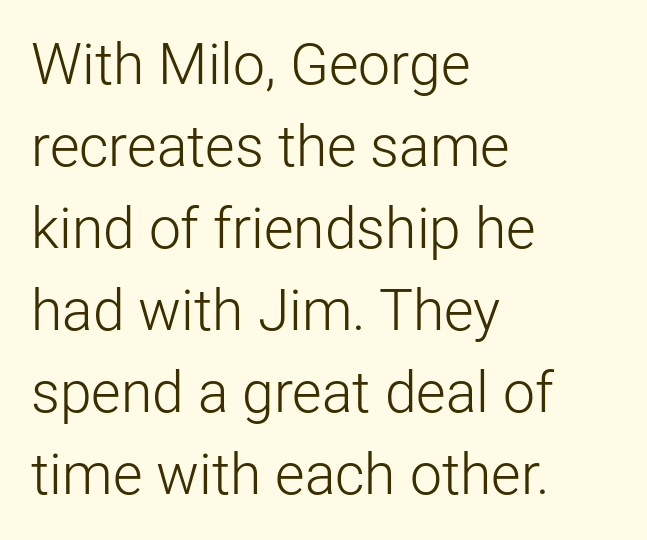
No chunkiness to these letters — they're not bold. One-word summary of the alignment: left. Do the characters align in a grid? No, the font is proportional. No extra tracking has been applied to these lines.
